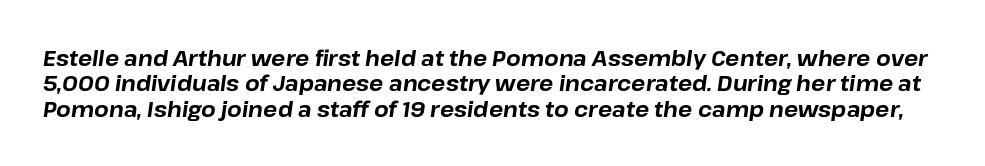
Q: Is the text bold? A: Yes.
Q: Is the text italic (slanted)? A: Yes, it leans right by about 8 degrees.
Q: Is the text underlined? A: No.
Q: Is the spacing between letters normal or unusually wide? A: Normal.
